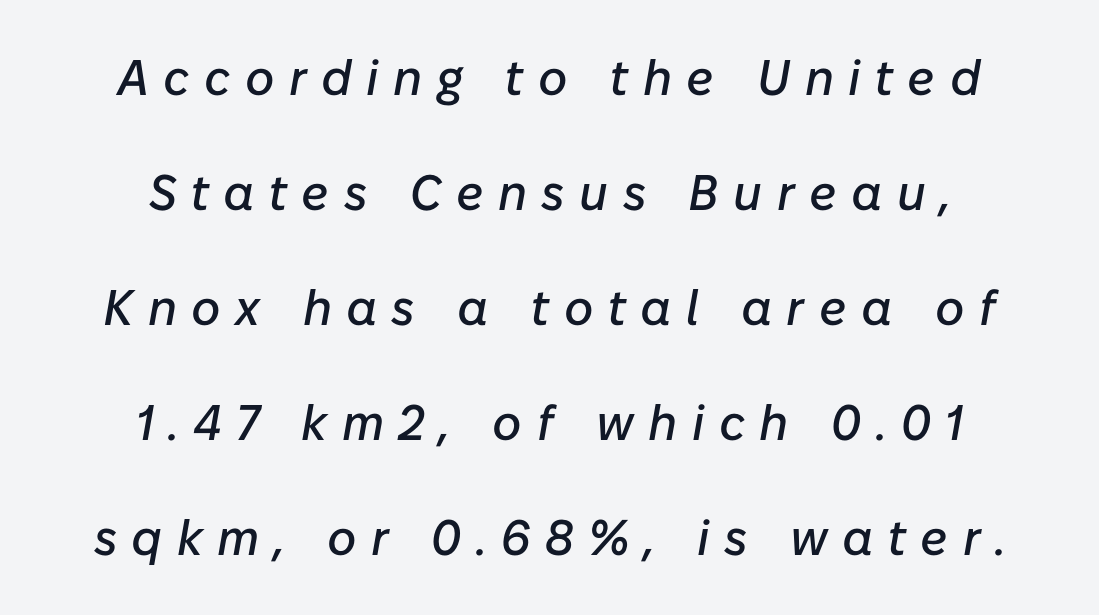
{"italic": "yes", "lean": "right", "slant_degrees": 10, "width": "normal", "stroke_contrast": "low", "x_height": "medium", "monospaced": "no", "underline": "no", "align": "center", "line_spacing": "loose", "line_spacing_ratio": 2.3, "letter_spacing": "wide", "letter_spacing_em": 0.29, "glyph_px": 50}
